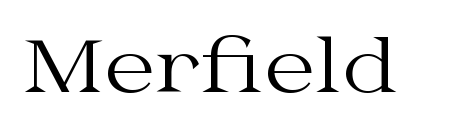
Q: Is the text bold? A: No.
Q: Is the text italic (slanted)? A: No, it is upright.
Q: Is the typeface a serif or a sans-serif typeface? A: Serif.
Q: Is the text underlined? A: No.
Q: Is the spacing between letters normal or unusually wide? A: Normal.
Q: Width (condensed, normal, or wide)? A: Wide.
Q: Stroke contrast? A: Medium.
Q: x-height? A: Medium.
Q: Monospaced? A: No.
